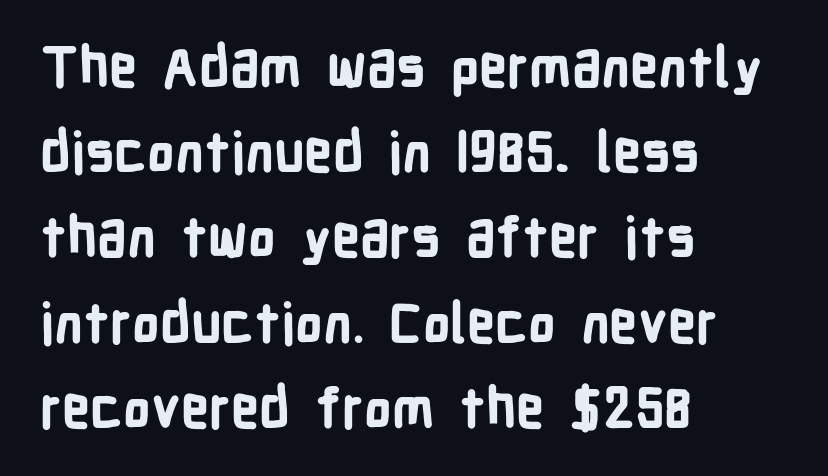
The image shows 55 px bold, condensed sans-serif type, upright; set left-aligned, normal line spacing (1.55x), normal letter spacing, not underlined; low stroke contrast and a medium x-height.
